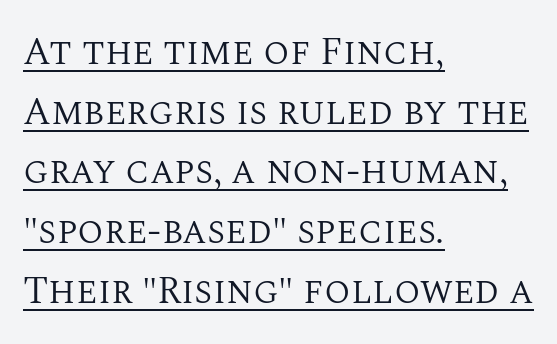
The image shows 38 px regular-weight serif type, upright; set left-aligned, normal line spacing (1.57x), normal letter spacing, underlined; medium stroke contrast and a large x-height.
